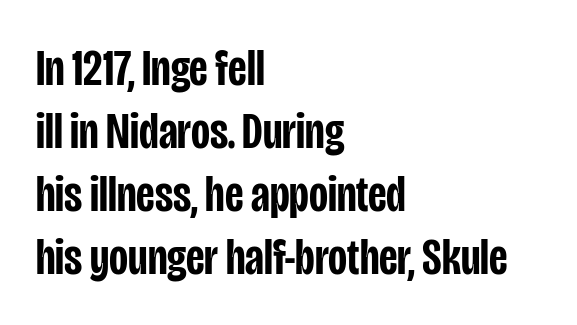
Q: Is the text bold? A: Semi-bold.
Q: Is the text italic (slanted)? A: No, it is upright.
Q: Is the typeface a serif or a sans-serif typeface? A: Sans-serif.
Q: Is the text underlined? A: No.
Q: How is the paragraph aligned? A: Left-aligned.
Q: Is the spacing between letters normal or unusually wide? A: Normal.
Q: Width (condensed, normal, or wide)? A: Condensed.
Q: Stroke contrast? A: Low.
Q: x-height? A: Large.
Q: Monospaced? A: No.
